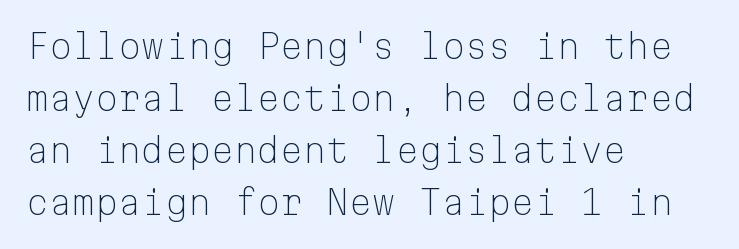
Quick note: not italic, upright. Regarding serifs, this sample does without them. Unmarked baselines from the first word to the last. The face used here is rendered with its standard letterfit. The space between consecutive lines is moderate.
